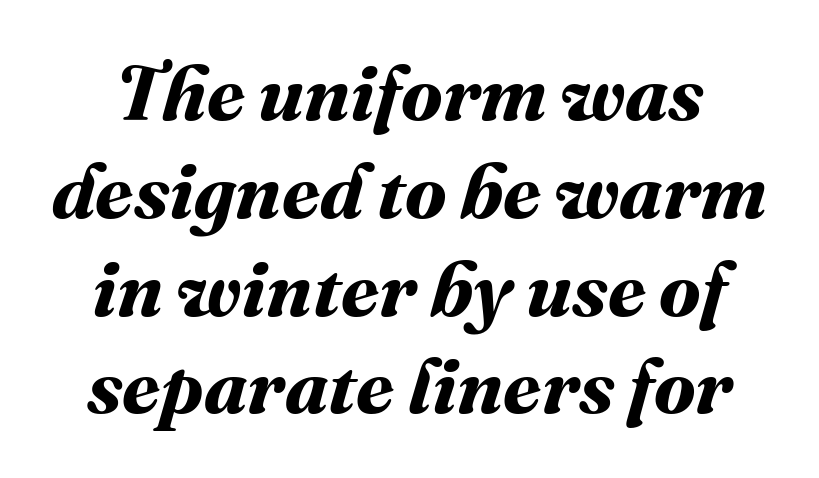
{"bold": "yes", "weight": "bold", "width": "normal", "stroke_contrast": "medium", "x_height": "medium", "monospaced": "no", "underline": "no", "line_spacing": "normal", "line_spacing_ratio": 1.27, "letter_spacing": "normal", "letter_spacing_em": 0.0, "glyph_px": 77}
